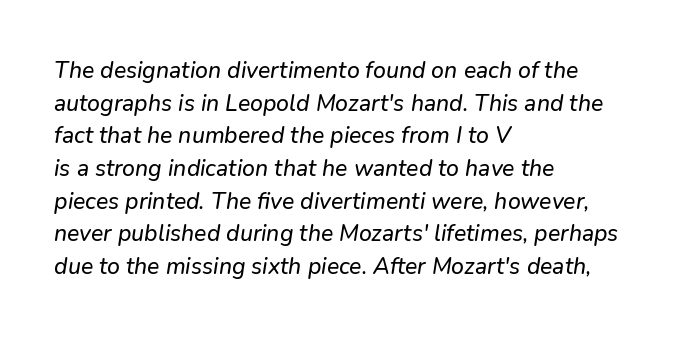
Is the block centered? No — it sits flush against the left margin. Check under the words: just untouched page. What's the leading like? Ordinary, nothing unusual. Inter-character spacing is left at the font's built-in metrics.
